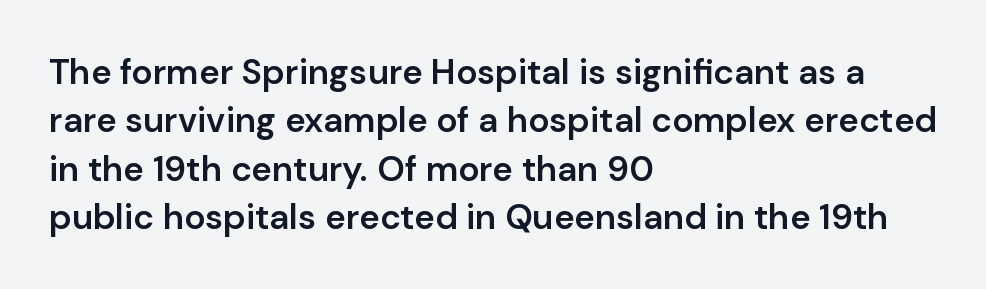
{"serif": "no", "italic": "no", "bold": "semi", "weight": "semibold", "width": "normal", "stroke_contrast": "low", "x_height": "medium", "monospaced": "no", "underline": "no", "align": "left", "line_spacing": "normal", "line_spacing_ratio": 1.38, "letter_spacing": "normal", "letter_spacing_em": 0.0, "glyph_px": 35}
